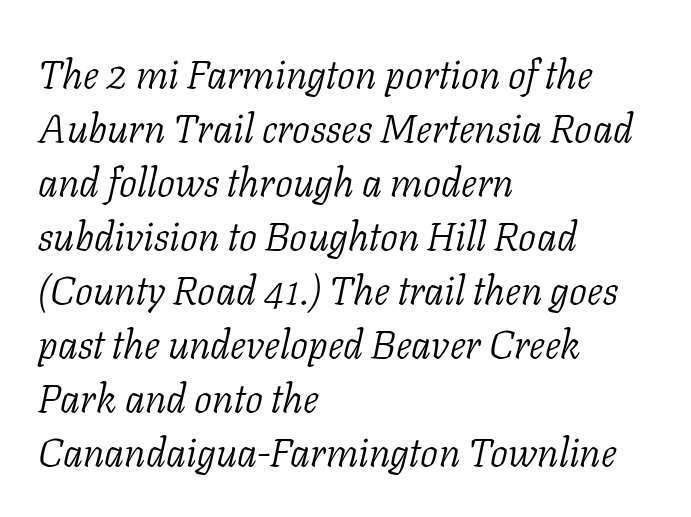
The image shows 40 px light serif type, italic (leaning right); set left-aligned, normal line spacing (1.35x), normal letter spacing, not underlined; low stroke contrast and a medium x-height.
